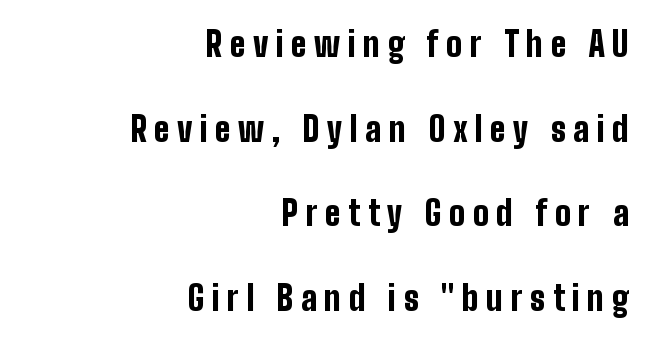
The image shows 34 px bold, condensed sans-serif type, upright; set right-aligned, loose line spacing (2.49x), unusually wide letter spacing (+0.22 em), not underlined; low stroke contrast and a medium x-height.
